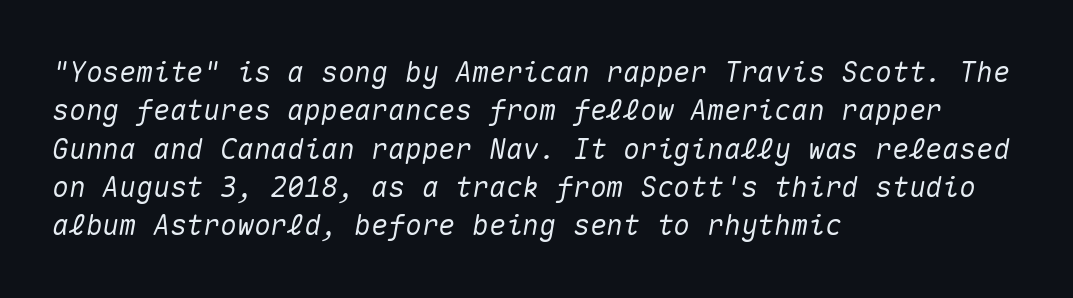
Q: Is the text italic (slanted)? A: Yes, it leans right by about 10 degrees.
Q: Is the text underlined? A: No.
Q: How is the paragraph aligned? A: Left-aligned.
Q: Is the spacing between letters normal or unusually wide? A: Normal.
Q: Is the spacing between lines tight, normal or loose? A: Normal.
Q: Width (condensed, normal, or wide)? A: Normal.
Q: Stroke contrast? A: Medium.
Q: x-height? A: Medium.
Q: Monospaced? A: Yes.
